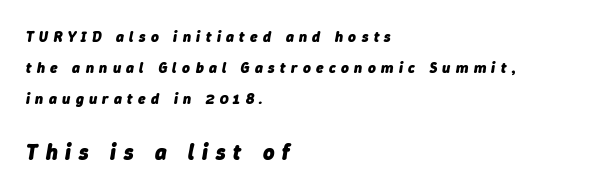
The image shows 22 px bold type, italic (leaning right); set left-aligned, loose line spacing (2.07x), unusually wide letter spacing (+0.36 em), not underlined; the second (bottom) block is 1.47x larger.
